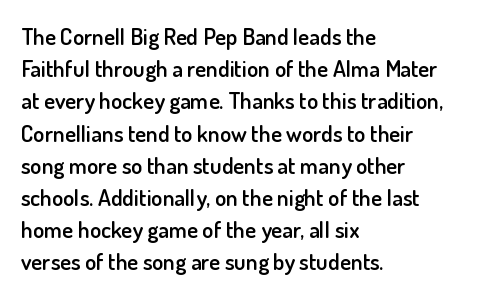
{"italic": "no", "bold": "semi", "underline": "no", "align": "left", "line_spacing": "normal", "line_spacing_ratio": 1.4, "letter_spacing": "normal", "letter_spacing_em": 0.0, "glyph_px": 23}
